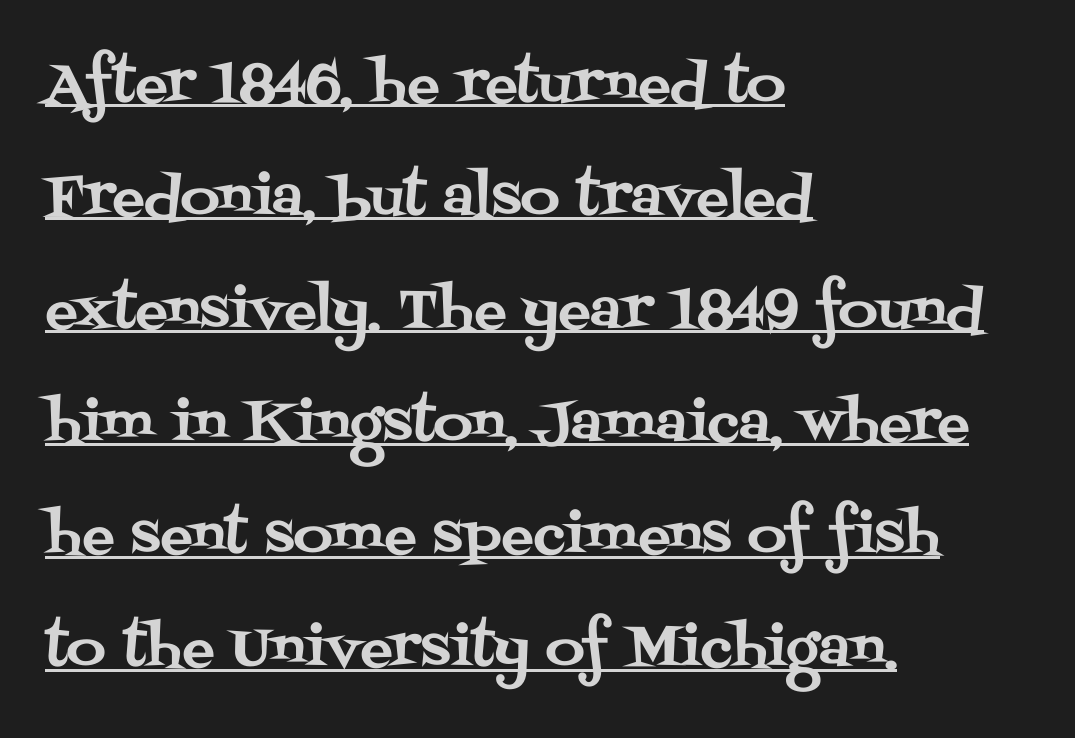
Q: Is the text italic (slanted)? A: No, it is upright.
Q: Is the typeface a serif or a sans-serif typeface? A: Serif.
Q: Is the text underlined? A: Yes.
Q: How is the paragraph aligned? A: Left-aligned.
Q: Is the spacing between letters normal or unusually wide? A: Normal.
Q: Is the spacing between lines tight, normal or loose? A: Loose.
Q: Width (condensed, normal, or wide)? A: Normal.
Q: Stroke contrast? A: Medium.
Q: x-height? A: Large.
Q: Monospaced? A: No.
